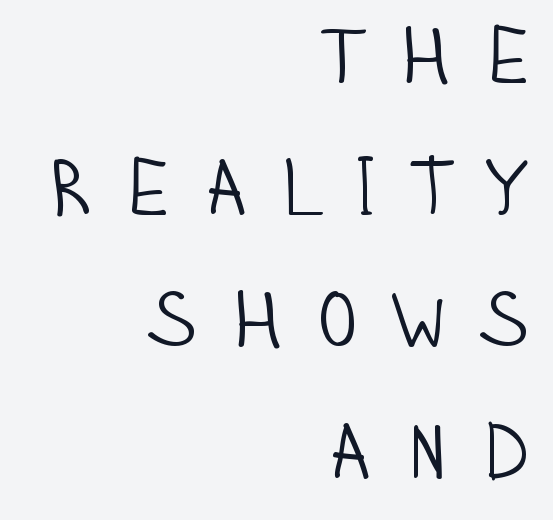
The image shows 79 px light, condensed sans-serif type, upright; set right-aligned, normal line spacing (1.67x), unusually wide letter spacing (+0.37 em), not underlined; low stroke contrast and a large x-height.
